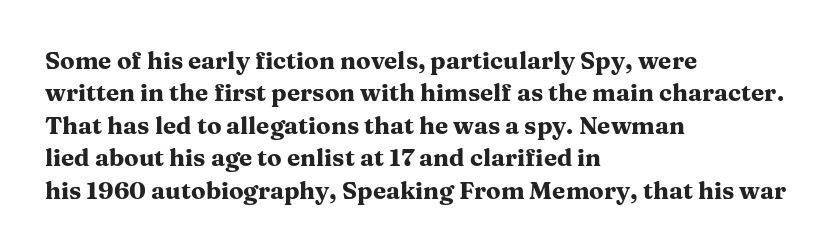
The image shows 24 px bold type, upright; set left-aligned, normal line spacing (1.35x), normal letter spacing, not underlined.
